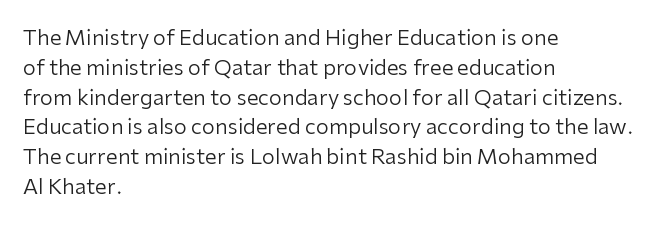
Quick note: interline space is typical. Nothing unusual about the tracking: characters are spaced as the font intends. Unmarked baselines from the first word to the last. No italicization has been applied; the sample stays upright.
